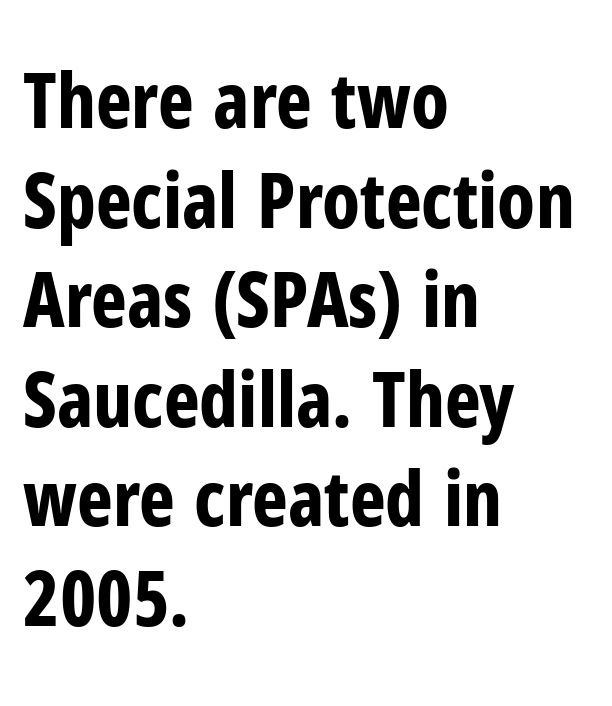
Q: Is the text bold? A: Yes.
Q: Is the text italic (slanted)? A: No, it is upright.
Q: Is the typeface a serif or a sans-serif typeface? A: Sans-serif.
Q: Is the text underlined? A: No.
Q: How is the paragraph aligned? A: Left-aligned.
Q: Is the spacing between letters normal or unusually wide? A: Normal.
Q: Is the spacing between lines tight, normal or loose? A: Normal.
Q: Width (condensed, normal, or wide)? A: Condensed.
Q: Stroke contrast? A: Low.
Q: x-height? A: Medium.
Q: Monospaced? A: No.
